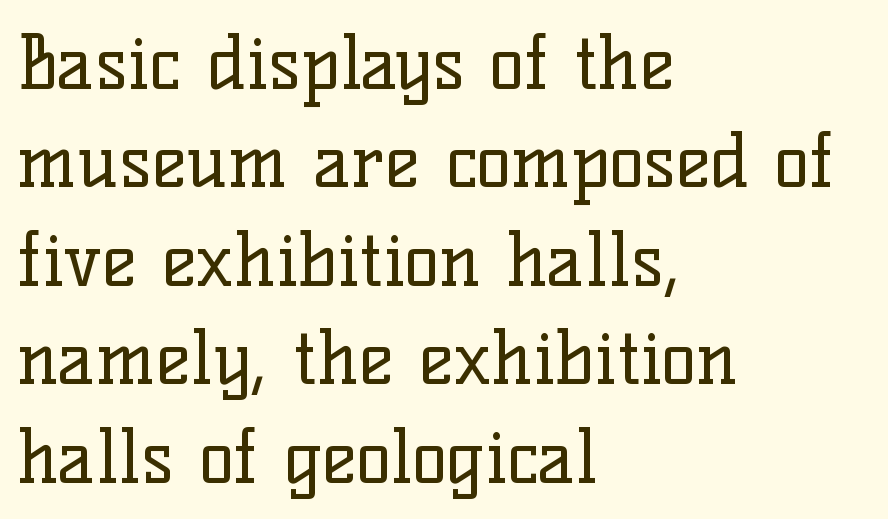
The image shows 74 px regular-weight serif type, upright; set left-aligned, normal line spacing (1.33x), normal letter spacing, not underlined; low stroke contrast and a medium x-height.
